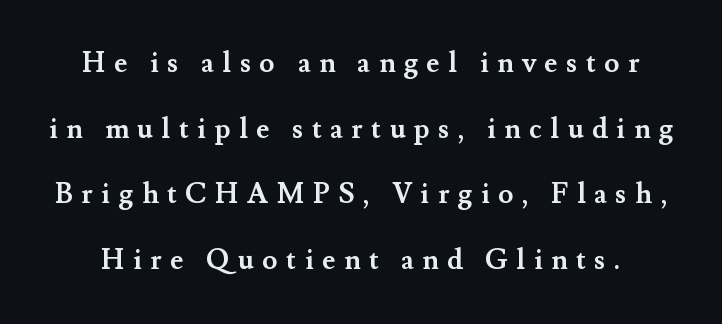
{"serif": "yes", "italic": "no", "bold": "yes", "weight": "semibold", "width": "normal", "stroke_contrast": "medium", "x_height": "small", "monospaced": "no", "underline": "no", "line_spacing": "loose", "line_spacing_ratio": 2.34, "letter_spacing": "wide", "letter_spacing_em": 0.3, "glyph_px": 28}
